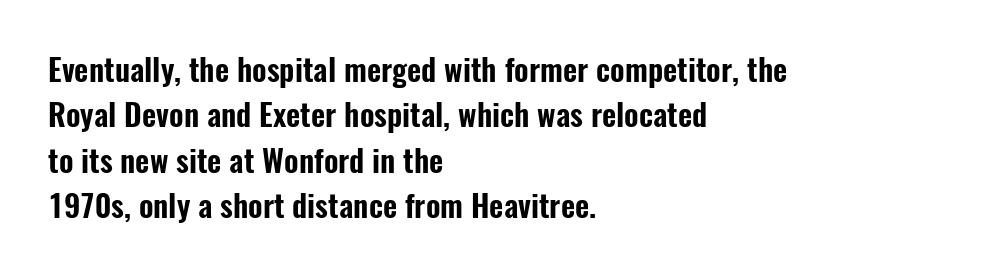
Bare-footed words on every line. Observe the ordinary spacing: letters are neighbours, not strangers. This sample is left-justified, so line endings fall wherever the words run out. Font category for this specimen: sans-serif.
